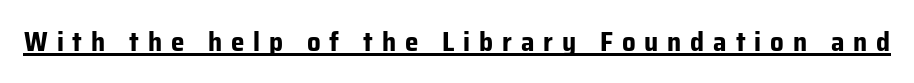
Q: Is the text bold? A: Yes.
Q: Is the text italic (slanted)? A: No, it is upright.
Q: Is the text underlined? A: Yes.
Q: Is the spacing between letters normal or unusually wide? A: Unusually wide.
